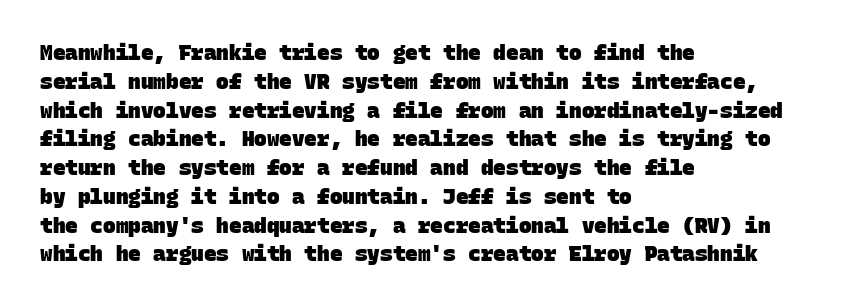
The image shows 21 px bold type; set left-aligned, normal line spacing (1.37x), normal letter spacing, not underlined.
